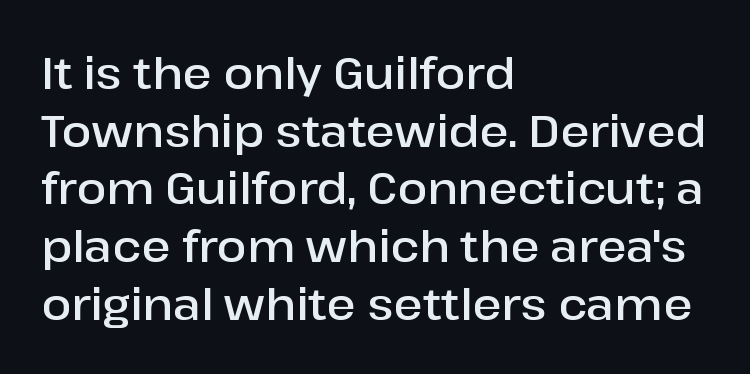
The image shows 44 px semibold sans-serif type, upright; set left-aligned, normal line spacing (1.31x), normal letter spacing, not underlined; low stroke contrast and a medium x-height.
